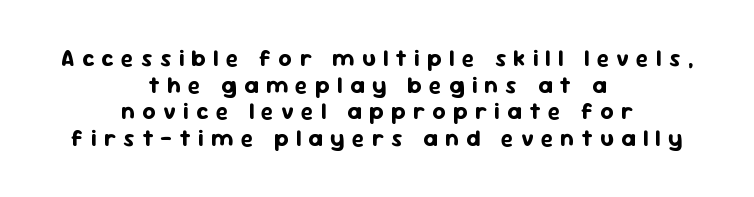
{"italic": "no", "bold": "yes", "underline": "no", "align": "center", "line_spacing_ratio": 1.16, "letter_spacing": "wide", "letter_spacing_em": 0.32, "glyph_px": 23}
